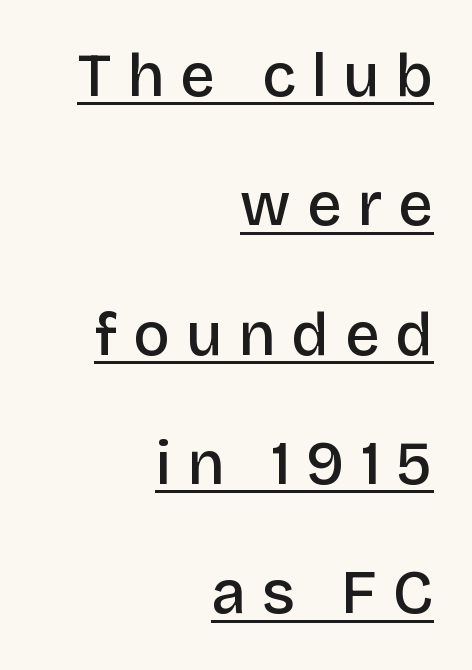
Quick note: not italic, upright. Notice how a bar underscores the lettering throughout. Airy leading. The letters are spread apart with noticeably loose tracking. These lines carry some extra weight — a demibold, not a full bold.
